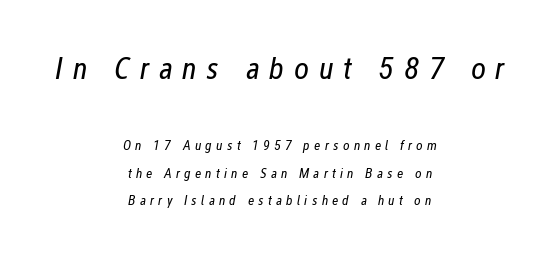
The image shows 32 px regular-weight, condensed type, italic (leaning right); set centered, loose line spacing (1.96x), unusually wide letter spacing (+0.3 em), not underlined; the first (top) block is 2.29x larger; low stroke contrast and a medium x-height.
